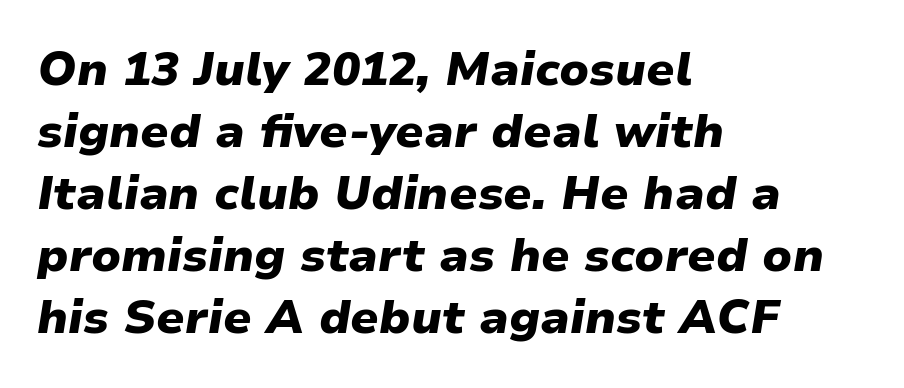
{"italic": "yes", "lean": "right", "slant_degrees": 9, "bold": "yes", "weight": "heavy", "width": "normal", "stroke_contrast": "low", "x_height": "medium", "monospaced": "no", "underline": "no", "align": "left", "line_spacing": "normal", "line_spacing_ratio": 1.32, "letter_spacing": "normal", "letter_spacing_em": 0.0, "glyph_px": 47}
